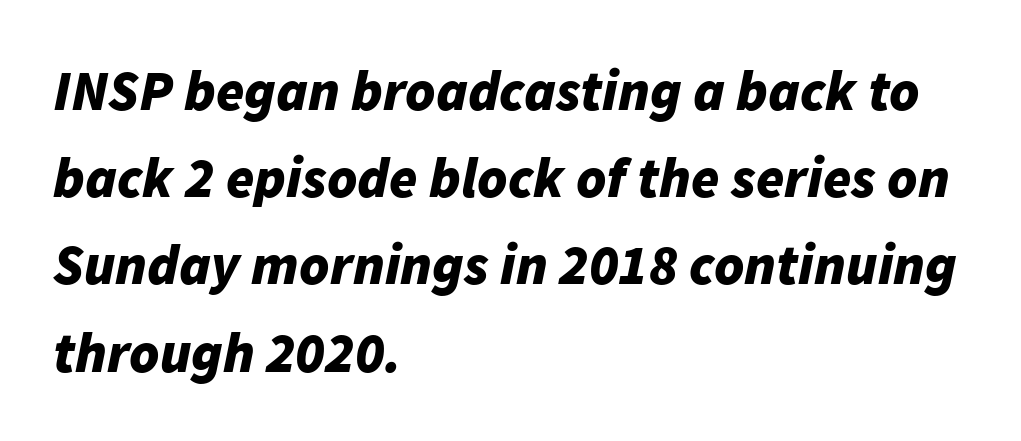
{"italic": "yes", "lean": "right", "slant_degrees": 11, "bold": "yes", "weight": "bold", "width": "normal", "stroke_contrast": "low", "x_height": "medium", "monospaced": "no", "underline": "no", "align": "left", "line_spacing": "normal", "line_spacing_ratio": 1.53, "letter_spacing": "normal", "letter_spacing_em": 0.0, "glyph_px": 57}
